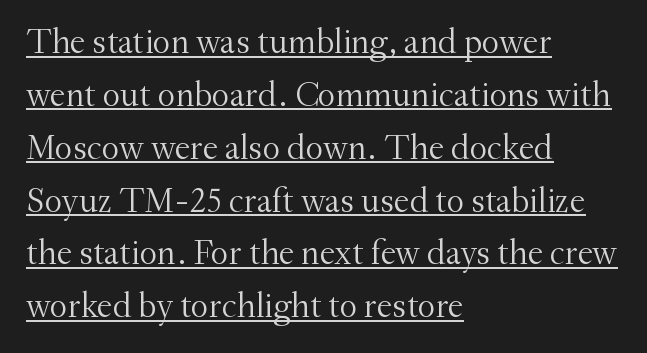
Is this a fixed-width face? No — the glyphs have proportional, varying widths. Regarding leading, the lines here are spaced in the standard way. Designer's note — italics off, roman on. Regarding serifs, this sample has them. A typographer would call this underscored text. Nothing heavy about these letters — not bold at all.
